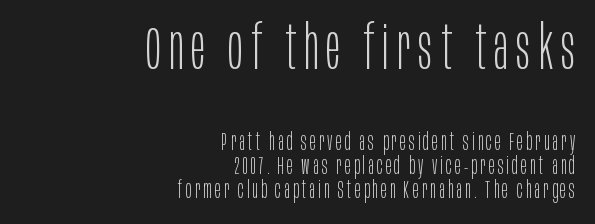
Q: Is the text bold? A: No.
Q: Is the text italic (slanted)? A: No, it is upright.
Q: Is the typeface a serif or a sans-serif typeface? A: Sans-serif.
Q: Is the text underlined? A: No.
Q: How is the paragraph aligned? A: Right-aligned.
Q: Is the spacing between lines tight, normal or loose? A: Tight.
Q: Which block of text is set in a larger size, the first (top) or the second (bottom)? A: The first (top) one.
Q: Width (condensed, normal, or wide)? A: Condensed.
Q: Stroke contrast? A: Low.
Q: x-height? A: Large.
Q: Monospaced? A: No.
